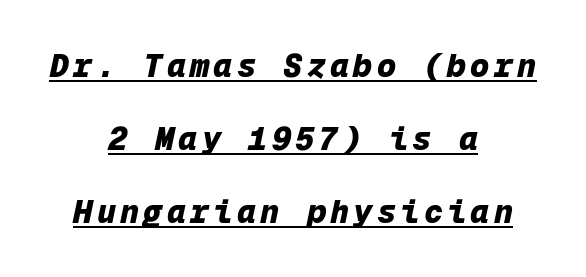
The image shows 32 px heavy type, italic (leaning right), monospaced; set centered, loose line spacing (2.28x), underlined; low stroke contrast and a medium x-height.
